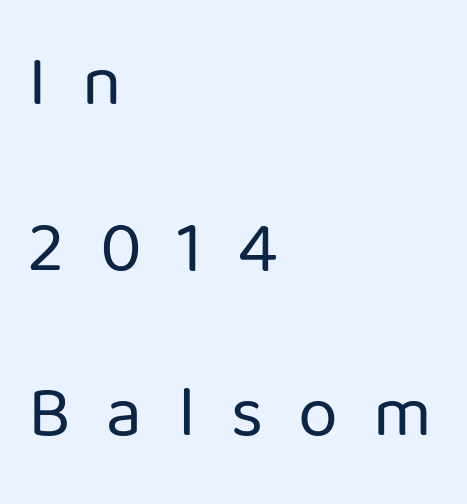
Q: Is the text bold? A: No.
Q: Is the text italic (slanted)? A: No, it is upright.
Q: Is the typeface a serif or a sans-serif typeface? A: Sans-serif.
Q: Is the text underlined? A: No.
Q: How is the paragraph aligned? A: Left-aligned.
Q: Is the spacing between letters normal or unusually wide? A: Unusually wide.
Q: Is the spacing between lines tight, normal or loose? A: Loose.
Q: Width (condensed, normal, or wide)? A: Normal.
Q: Stroke contrast? A: Low.
Q: x-height? A: Medium.
Q: Monospaced? A: No.
